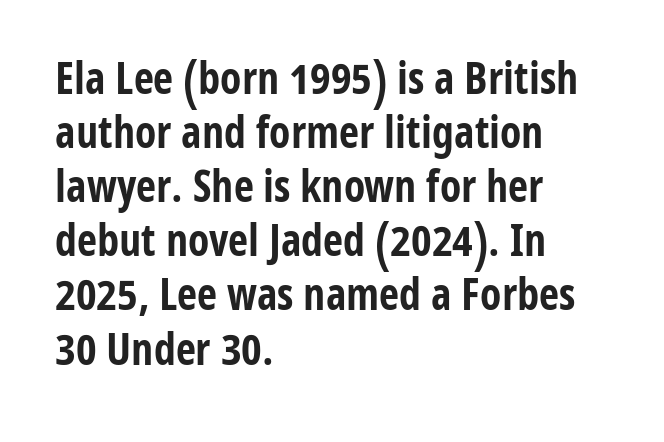
Glance below the letters and you will spot only blank space. Unlike italic type, these characters show no tilt at all. Spacing between characters is what you'd get straight out of the box. These lines are set flush left with a ragged right edge.
